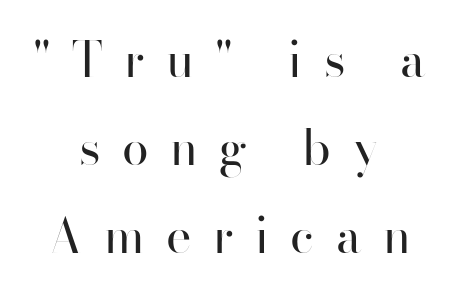
{"serif": "no", "italic": "no", "bold": "no", "weight": "regular", "width": "normal", "stroke_contrast": "high", "x_height": "small", "monospaced": "no", "underline": "no", "align": "center", "line_spacing_ratio": 1.83, "letter_spacing": "wide", "letter_spacing_em": 0.45, "glyph_px": 48}
